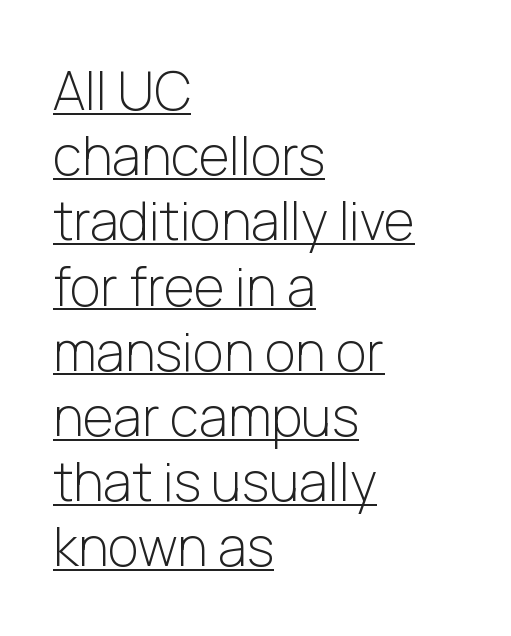
{"serif": "no", "italic": "no", "bold": "no", "weight": "light", "width": "normal", "stroke_contrast": "low", "x_height": "medium", "monospaced": "no", "underline": "yes", "align": "left", "line_spacing_ratio": 1.23, "letter_spacing": "normal", "letter_spacing_em": 0.0, "glyph_px": 53}
